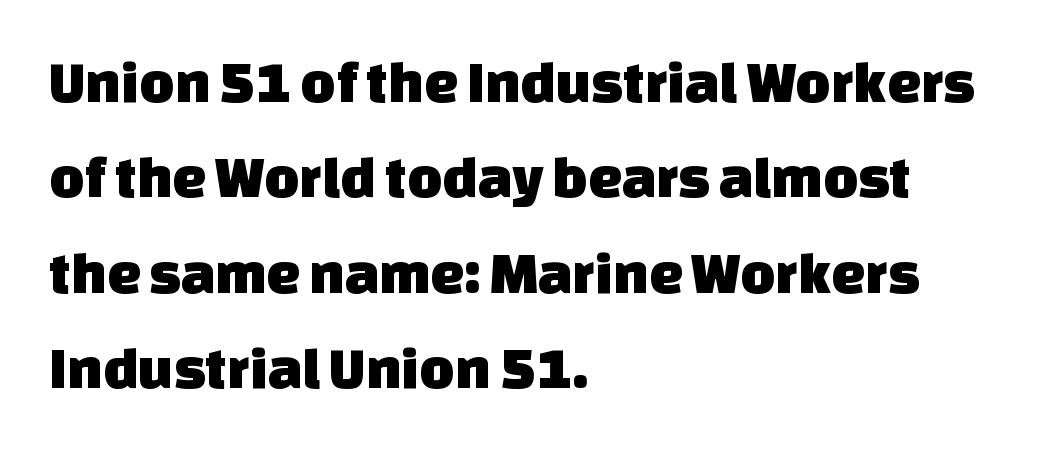
Q: Is the typeface a serif or a sans-serif typeface? A: Sans-serif.
Q: Is the text underlined? A: No.
Q: How is the paragraph aligned? A: Left-aligned.
Q: Is the spacing between letters normal or unusually wide? A: Normal.
Q: Is the spacing between lines tight, normal or loose? A: Normal.
Q: Width (condensed, normal, or wide)? A: Normal.
Q: Stroke contrast? A: Low.
Q: x-height? A: Large.
Q: Monospaced? A: No.
